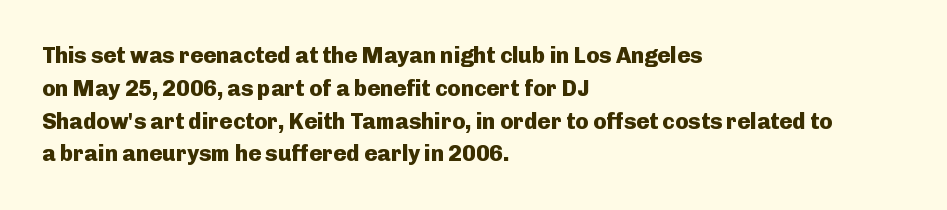
The image shows 22 px bold type, upright; set left-aligned, normal line spacing (1.49x), normal letter spacing, not underlined.
